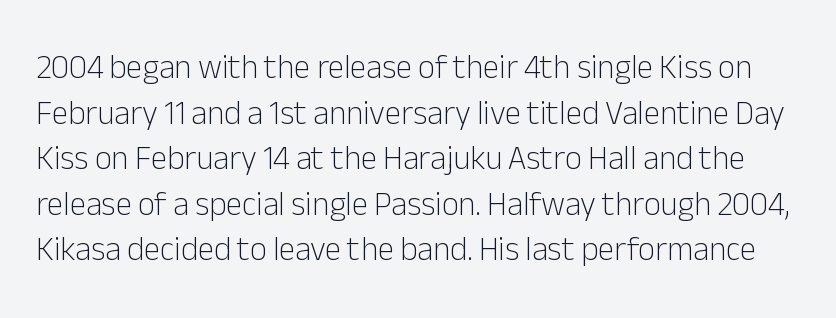
{"serif": "no", "italic": "no", "bold": "no", "weight": "light", "width": "normal", "stroke_contrast": "low", "x_height": "medium", "monospaced": "no", "underline": "no", "line_spacing": "normal", "line_spacing_ratio": 1.38, "letter_spacing": "normal", "letter_spacing_em": 0.0, "glyph_px": 33}
